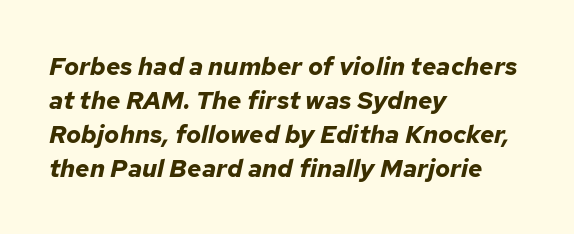
Q: Is the text bold? A: Yes.
Q: Is the text italic (slanted)? A: Yes, it leans right by about 12 degrees.
Q: Is the text underlined? A: No.
Q: How is the paragraph aligned? A: Left-aligned.
Q: Is the spacing between letters normal or unusually wide? A: Normal.
Q: Is the spacing between lines tight, normal or loose? A: Normal.
